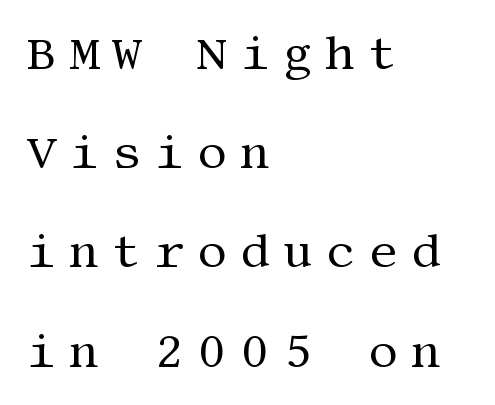
{"serif": "yes", "italic": "no", "bold": "no", "weight": "regular", "width": "normal", "stroke_contrast": "medium", "x_height": "large", "underline": "no", "align": "left", "line_spacing": "loose", "line_spacing_ratio": 2.11, "letter_spacing": "wide", "letter_spacing_em": 0.27, "glyph_px": 47}
